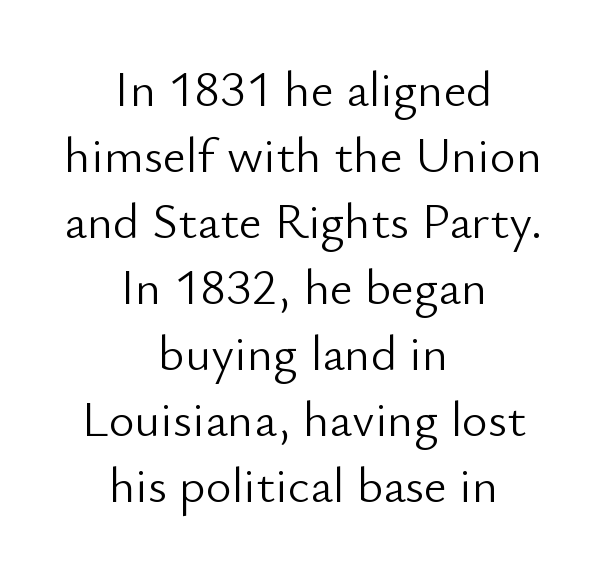
Each letter keeps its own natural width here, so spacing adapts to shape. This rendering features lettering with no underline. Which margin do the lines hug? Neither — every line sits in the middle. The letterforms sit at book weight or below.
